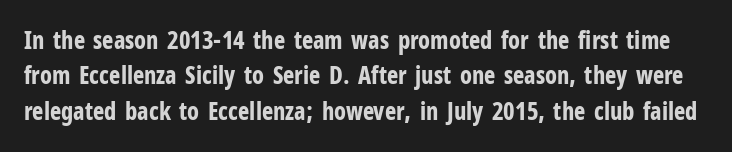
Q: Is the text bold? A: Yes.
Q: Is the text italic (slanted)? A: No, it is upright.
Q: Is the text underlined? A: No.
Q: Is the spacing between letters normal or unusually wide? A: Normal.
Q: Is the spacing between lines tight, normal or loose? A: Normal.
